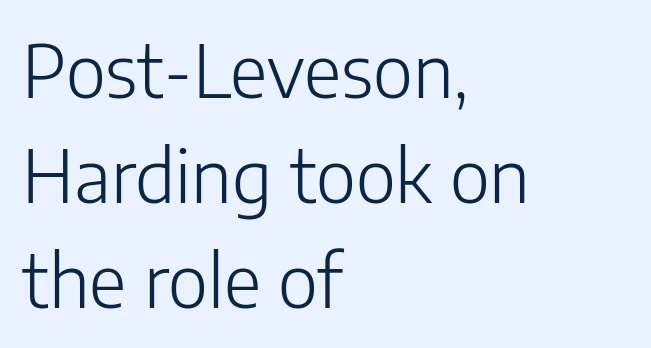
{"serif": "no", "italic": "no", "bold": "no", "weight": "light", "width": "normal", "stroke_contrast": "low", "x_height": "medium", "monospaced": "no", "underline": "no", "align": "left", "line_spacing": "normal", "line_spacing_ratio": 1.44, "letter_spacing": "normal", "letter_spacing_em": 0.0, "glyph_px": 73}
